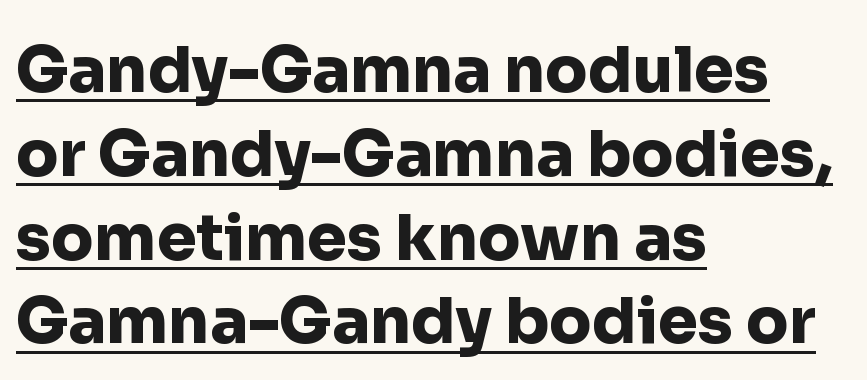
Q: Is the text bold? A: Yes.
Q: Is the text italic (slanted)? A: No, it is upright.
Q: Is the typeface a serif or a sans-serif typeface? A: Sans-serif.
Q: Is the text underlined? A: Yes.
Q: How is the paragraph aligned? A: Left-aligned.
Q: Is the spacing between letters normal or unusually wide? A: Normal.
Q: Is the spacing between lines tight, normal or loose? A: Normal.
Q: Width (condensed, normal, or wide)? A: Normal.
Q: Stroke contrast? A: Low.
Q: x-height? A: Medium.
Q: Monospaced? A: No.
